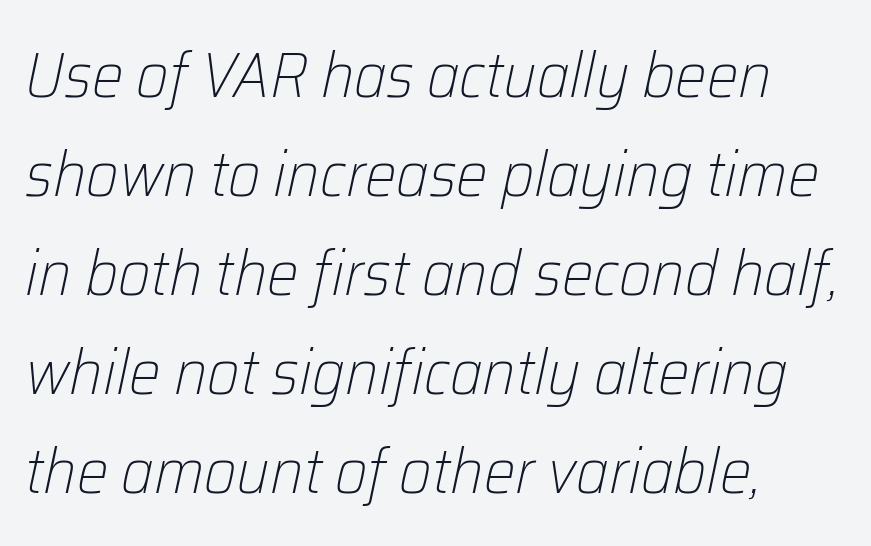
The image shows 63 px light type, italic (leaning right); set left-aligned, normal line spacing (1.57x), normal letter spacing, not underlined; low stroke contrast and a medium x-height.
